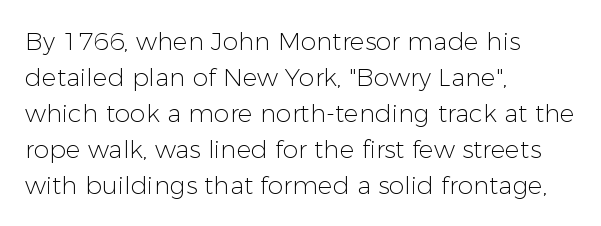
Q: Is the text bold? A: No.
Q: Is the text italic (slanted)? A: No, it is upright.
Q: Is the text underlined? A: No.
Q: How is the paragraph aligned? A: Left-aligned.
Q: Is the spacing between letters normal or unusually wide? A: Normal.
Q: Is the spacing between lines tight, normal or loose? A: Normal.
